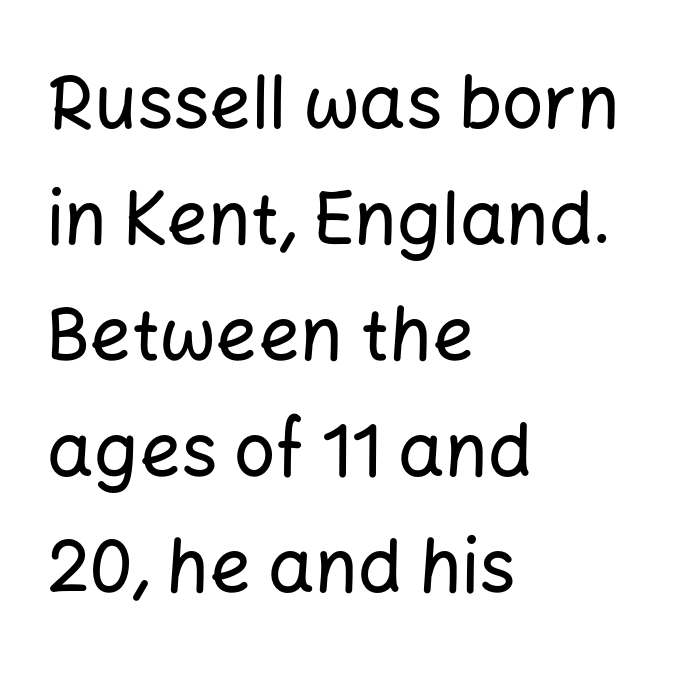
The image shows 73 px sans-serif type, upright; set left-aligned, normal line spacing (1.59x), normal letter spacing, not underlined; low stroke contrast and a medium x-height.
